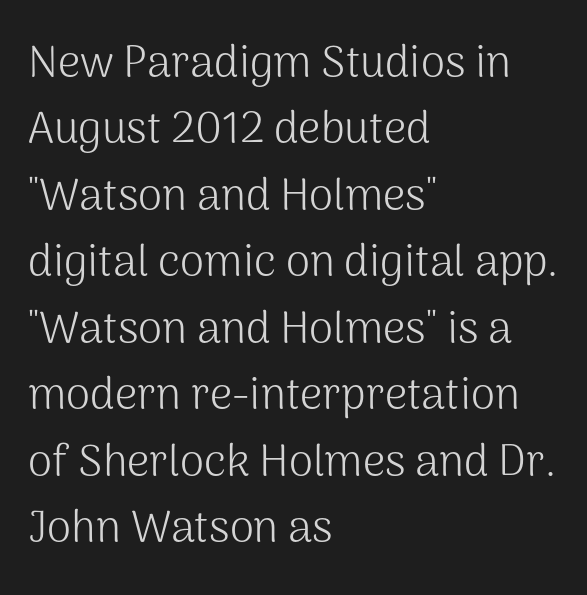
The image shows 44 px light sans-serif type, upright; set left-aligned, normal line spacing (1.51x), normal letter spacing, not underlined; medium stroke contrast and a medium x-height.
